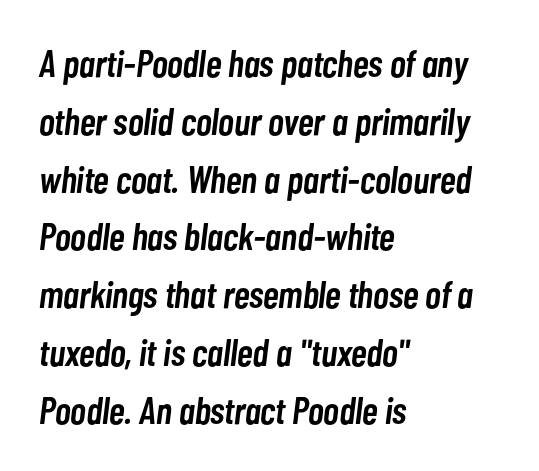
{"italic": "yes", "lean": "right", "slant_degrees": 7, "bold": "semi", "weight": "semibold", "width": "condensed", "stroke_contrast": "low", "x_height": "medium", "monospaced": "no", "underline": "no", "align": "left", "line_spacing": "normal", "line_spacing_ratio": 1.52, "letter_spacing": "normal", "letter_spacing_em": 0.0, "glyph_px": 38}
